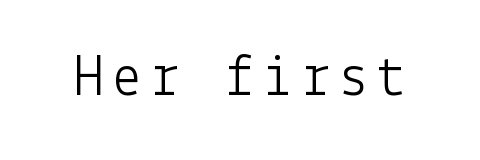
Q: Is the text bold? A: No.
Q: Is the text italic (slanted)? A: No, it is upright.
Q: Is the typeface a serif or a sans-serif typeface? A: Sans-serif.
Q: Is the text underlined? A: No.
Q: Width (condensed, normal, or wide)? A: Normal.
Q: Stroke contrast? A: Low.
Q: x-height? A: Medium.
